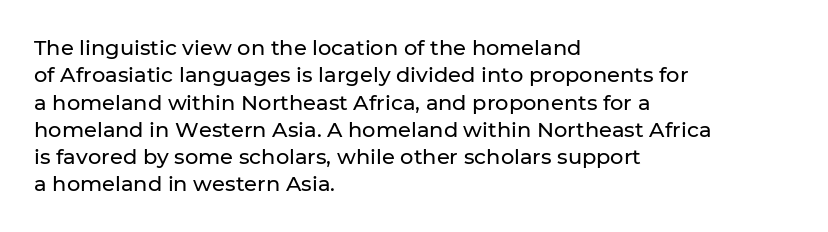
Q: Is the text italic (slanted)? A: No, it is upright.
Q: Is the text underlined? A: No.
Q: How is the paragraph aligned? A: Left-aligned.
Q: Is the spacing between letters normal or unusually wide? A: Normal.
Q: Is the spacing between lines tight, normal or loose? A: Normal.
